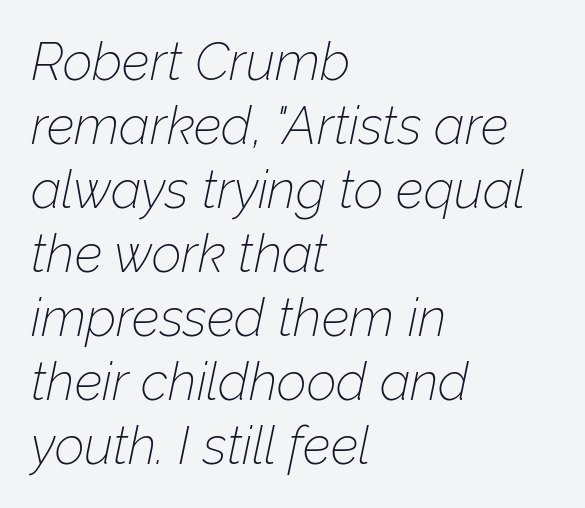
Q: Is the text bold? A: No.
Q: Is the text italic (slanted)? A: Yes, it leans right by about 12 degrees.
Q: Is the text underlined? A: No.
Q: How is the paragraph aligned? A: Left-aligned.
Q: Is the spacing between letters normal or unusually wide? A: Normal.
Q: Width (condensed, normal, or wide)? A: Normal.
Q: Stroke contrast? A: Low.
Q: x-height? A: Medium.
Q: Monospaced? A: No.
